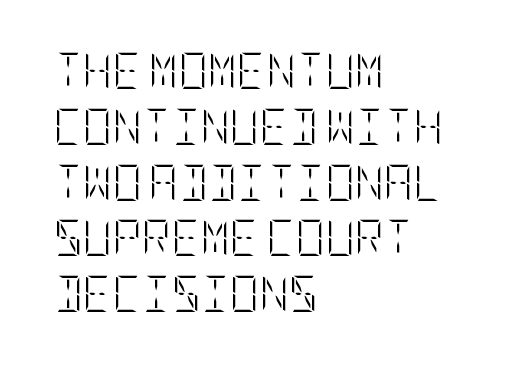
The image shows 36 px light, condensed type, upright; set left-aligned, normal line spacing (1.55x), normal letter spacing, not underlined; low stroke contrast and a large x-height.
